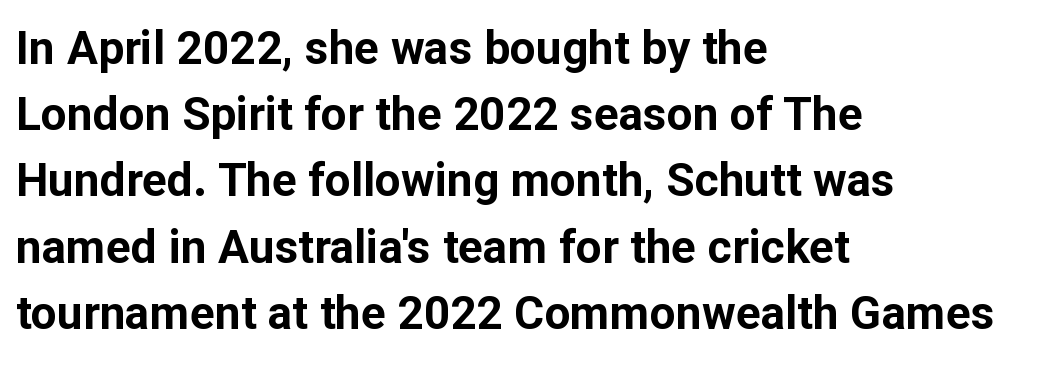
Q: Is the text bold? A: Yes.
Q: Is the text italic (slanted)? A: No, it is upright.
Q: Is the typeface a serif or a sans-serif typeface? A: Sans-serif.
Q: Is the text underlined? A: No.
Q: How is the paragraph aligned? A: Left-aligned.
Q: Is the spacing between letters normal or unusually wide? A: Normal.
Q: Is the spacing between lines tight, normal or loose? A: Normal.
Q: Width (condensed, normal, or wide)? A: Normal.
Q: Stroke contrast? A: Low.
Q: x-height? A: Medium.
Q: Monospaced? A: No.
